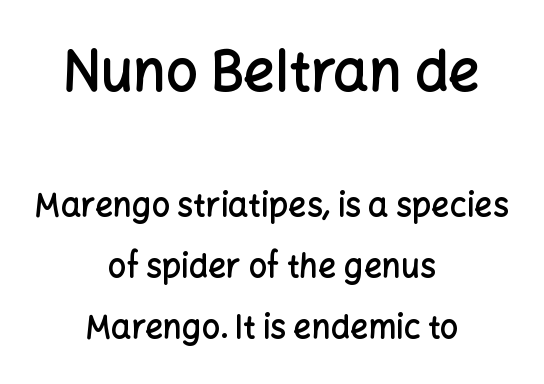
The image shows 56 px semibold sans-serif type, upright; set centered, loose line spacing (1.91x), normal letter spacing, not underlined; the first (top) block is 1.75x larger; low stroke contrast and a medium x-height.
